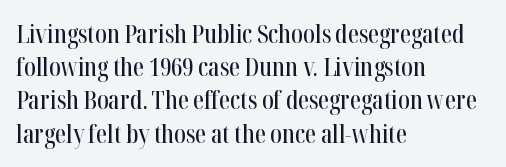
Students, observe: this is what conventionally led text looks like. Look at the tracking — it's just the regular setting, nothing added. The paragraph has a hard left edge and a soft right edge. Check under the words: just untouched page. The lettering holds an erect, upright posture throughout.
